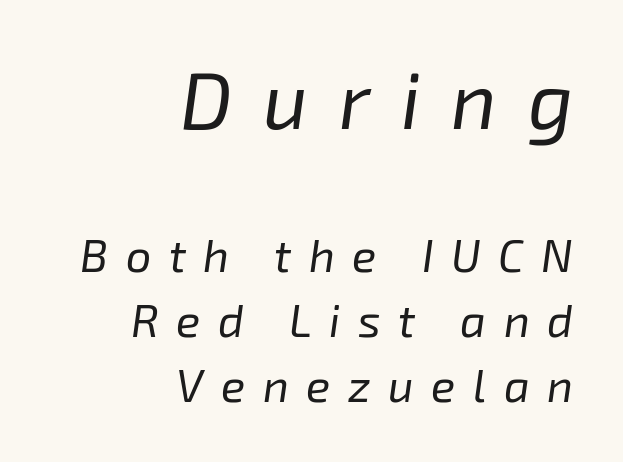
{"italic": "yes", "lean": "right", "slant_degrees": 8, "bold": "no", "weight": "regular", "width": "normal", "stroke_contrast": "low", "x_height": "medium", "monospaced": "no", "underline": "no", "align": "right", "line_spacing": "normal", "line_spacing_ratio": 1.44, "letter_spacing": "wide", "letter_spacing_em": 0.39, "larger_block": "first", "size_ratio": 1.76, "glyph_px": 79}
